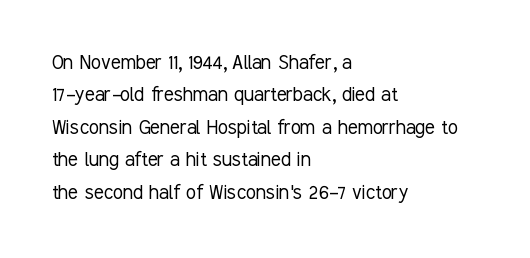
The tracking reads as untouched default to a designer's eye. Layout note: lines flush left. Students, observe: this is what conventionally led text looks like. Underline: absent.
